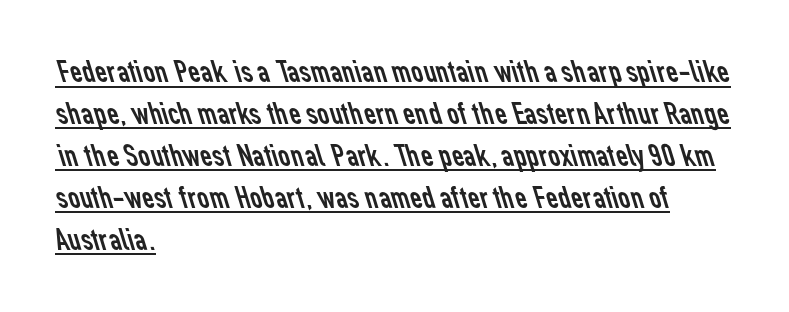
Serif or sans? Sans — the stroke terminals are bare. This reads as an unemphasized weight, regular at the heaviest. Do the characters align in a grid? No, the font is proportional. Alignment: flush left.
